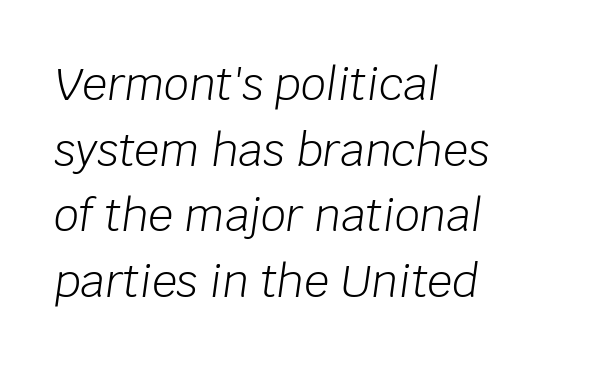
Q: Is the text bold? A: No.
Q: Is the text italic (slanted)? A: Yes, it leans right by about 8 degrees.
Q: Is the text underlined? A: No.
Q: How is the paragraph aligned? A: Left-aligned.
Q: Is the spacing between letters normal or unusually wide? A: Normal.
Q: Is the spacing between lines tight, normal or loose? A: Normal.
Q: Width (condensed, normal, or wide)? A: Normal.
Q: Stroke contrast? A: Low.
Q: x-height? A: Large.
Q: Monospaced? A: No.
